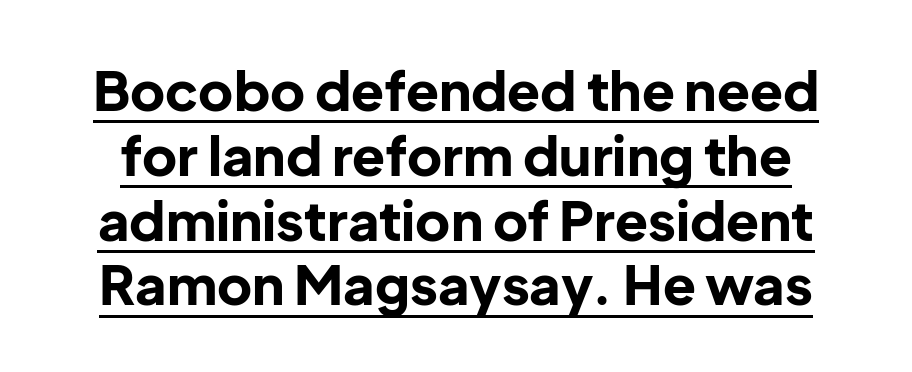
The image shows 54 px bold sans-serif type, upright; set line spacing 1.2x, normal letter spacing, underlined; low stroke contrast and a medium x-height.
